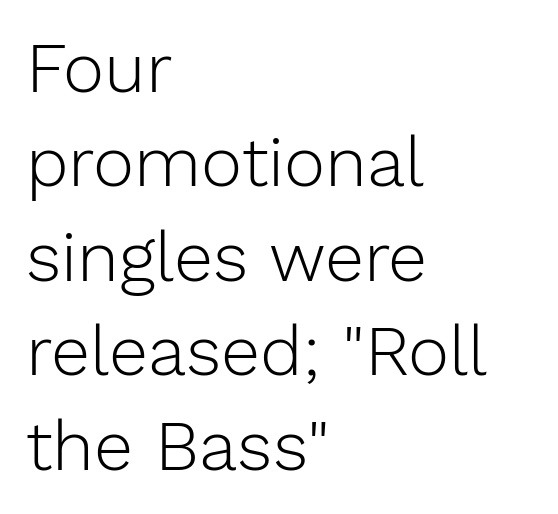
The passage shown is typed in a proportional face where columns would drift. Unlike italic type, these characters show no tilt at all. The horizontal fit of the characters is conventional and even. The typeface chosen for these lines omits serifs. Each line starts at the same left margin while the right side varies. Lines of text with bare space underneath.
